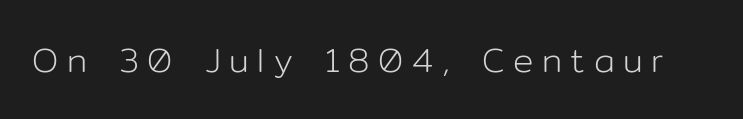
Q: Is the text bold? A: No.
Q: Is the text italic (slanted)? A: No, it is upright.
Q: Is the typeface a serif or a sans-serif typeface? A: Sans-serif.
Q: Is the text underlined? A: No.
Q: Is the spacing between letters normal or unusually wide? A: Unusually wide.
Q: Width (condensed, normal, or wide)? A: Normal.
Q: Stroke contrast? A: Low.
Q: x-height? A: Medium.
Q: Monospaced? A: No.
